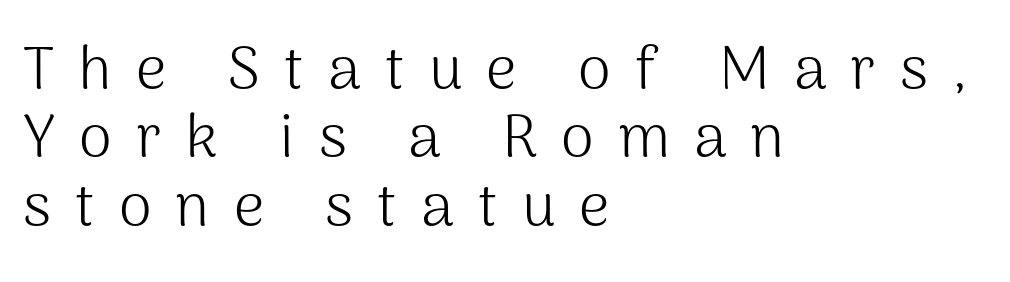
Q: Is the text bold? A: No.
Q: Is the text italic (slanted)? A: No, it is upright.
Q: Is the typeface a serif or a sans-serif typeface? A: Sans-serif.
Q: Is the text underlined? A: No.
Q: How is the paragraph aligned? A: Left-aligned.
Q: Is the spacing between letters normal or unusually wide? A: Unusually wide.
Q: Is the spacing between lines tight, normal or loose? A: Tight.
Q: Width (condensed, normal, or wide)? A: Normal.
Q: Stroke contrast? A: Medium.
Q: x-height? A: Medium.
Q: Monospaced? A: No.
